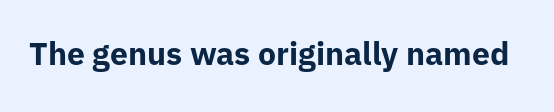
Do the characters align in a grid? No, the font is proportional. The strokes are fattened all the way to bold. The specimen omits any rule beneath the text block's lines. Words appear dense and cohesive because spacing is normal.
